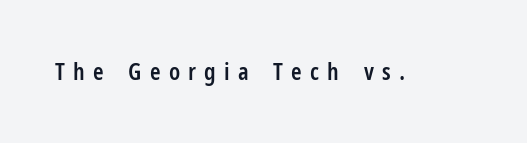
{"italic": "no", "bold": "semi", "underline": "no", "letter_spacing": "wide", "letter_spacing_em": 0.34, "glyph_px": 24}
